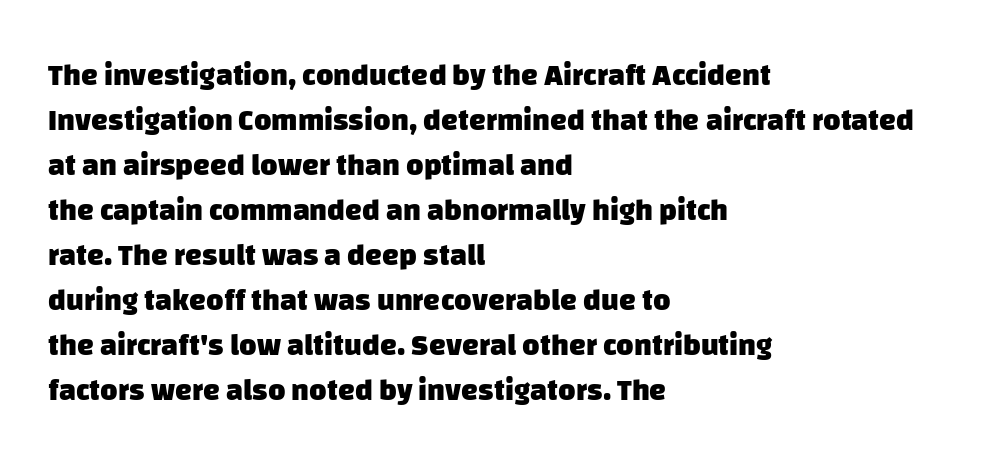
The image shows 30 px heavy sans-serif type; set left-aligned, normal line spacing (1.5x), normal letter spacing, not underlined; low stroke contrast and a large x-height.
